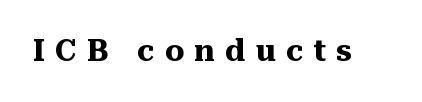
Q: Is the text bold? A: Yes.
Q: Is the text italic (slanted)? A: No, it is upright.
Q: Is the typeface a serif or a sans-serif typeface? A: Serif.
Q: Is the text underlined? A: No.
Q: Is the spacing between letters normal or unusually wide? A: Unusually wide.
Q: Width (condensed, normal, or wide)? A: Normal.
Q: Stroke contrast? A: Medium.
Q: x-height? A: Medium.
Q: Monospaced? A: No.
